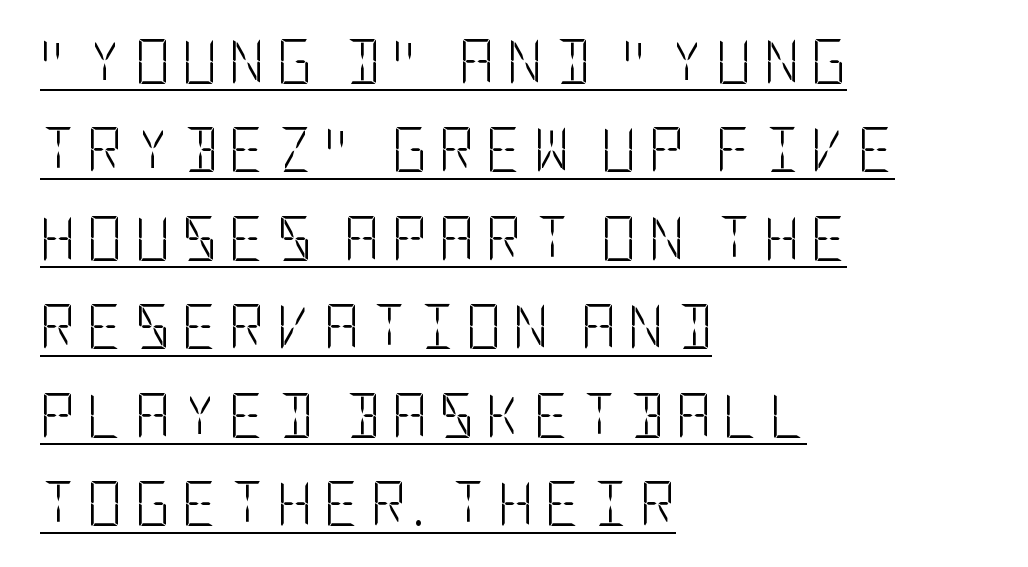
The image shows 44 px light, condensed sans-serif type, upright; set left-aligned, loose line spacing (2.01x), unusually wide letter spacing (+0.26 em), underlined; low stroke contrast and a large x-height.
